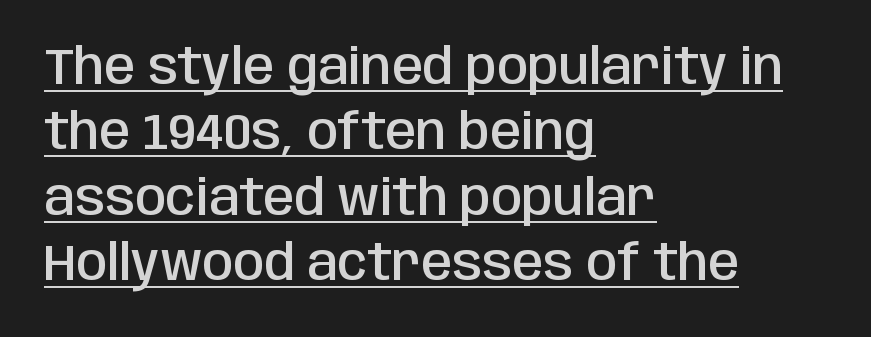
The text block is weighted toward the left margin, trailing off unevenly rightward. Are there feet on the stems? There aren't — it's a sans. You can see a thin bar hugging the bottom of the glyphs. Note the varied advance widths — an 'i' is clearly narrower than an 'm'.
